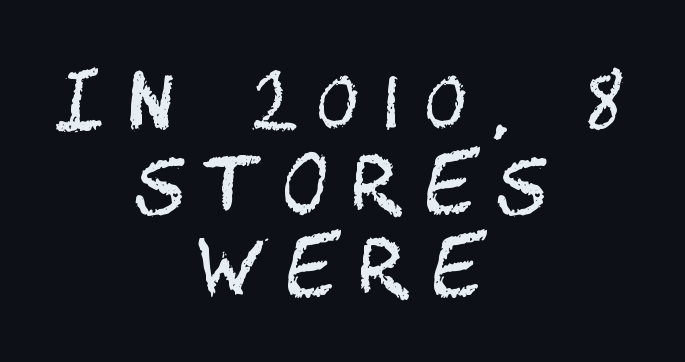
Q: Is the text bold? A: No.
Q: Is the text italic (slanted)? A: No, it is upright.
Q: Is the typeface a serif or a sans-serif typeface? A: Sans-serif.
Q: Is the text underlined? A: No.
Q: How is the paragraph aligned? A: Centered.
Q: Is the spacing between letters normal or unusually wide? A: Unusually wide.
Q: Is the spacing between lines tight, normal or loose? A: Tight.
Q: Width (condensed, normal, or wide)? A: Condensed.
Q: Stroke contrast? A: Medium.
Q: x-height? A: Large.
